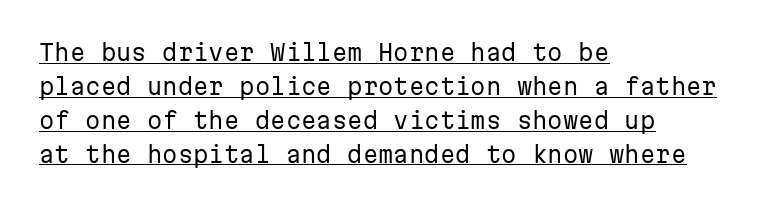
The image shows 22 px text type, upright; set left-aligned, normal line spacing (1.54x), normal letter spacing, underlined.
